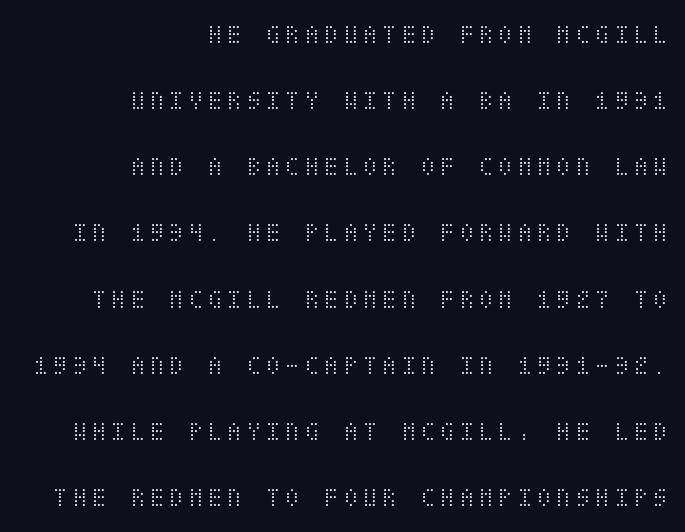
The type sits square on the baseline with zero lean. The area under the type is left untouched. Heaviness? Minimal to ordinary, like unemphasized prose. The lines in this sample share a right terminus and differ only in where they begin. Vertical spacing — loose.
